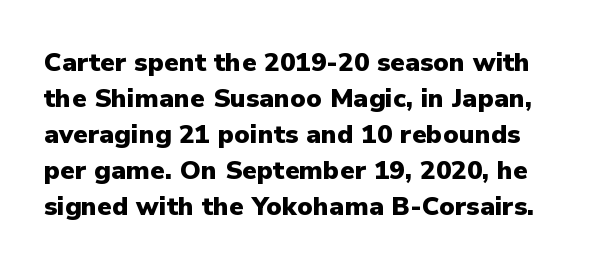
The space between consecutive lines is moderate. Its strokes are broad and dark, the hallmark of bold type. The line texture is even and compact thanks to regular tracking. This is roman type, the default non-slanted kind. The strip under each line holds only bare page.
